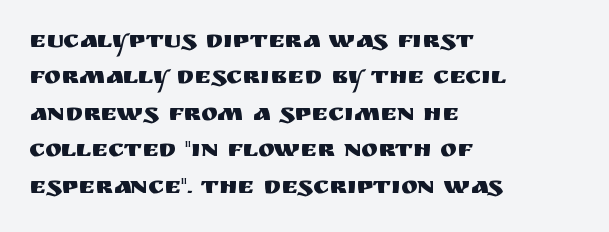
Q: Is the text italic (slanted)? A: No, it is upright.
Q: Is the text underlined? A: No.
Q: How is the paragraph aligned? A: Left-aligned.
Q: Is the spacing between letters normal or unusually wide? A: Normal.
Q: Is the spacing between lines tight, normal or loose? A: Normal.
